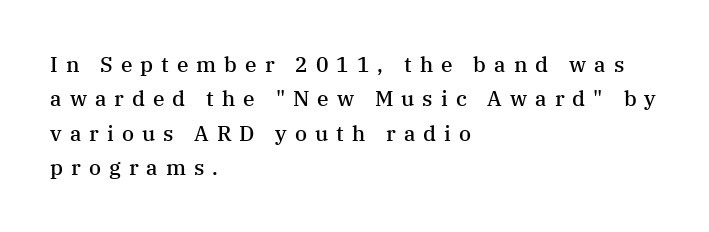
The image shows 21 px text type, upright; set left-aligned, normal line spacing (1.64x), unusually wide letter spacing (+0.38 em), not underlined.
